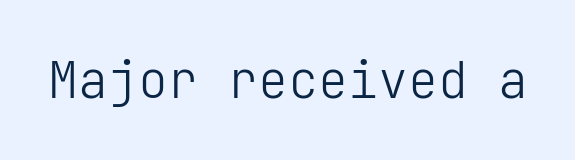
The image shows 50 px light sans-serif type, upright; set normal letter spacing, not underlined; low stroke contrast and a medium x-height.
